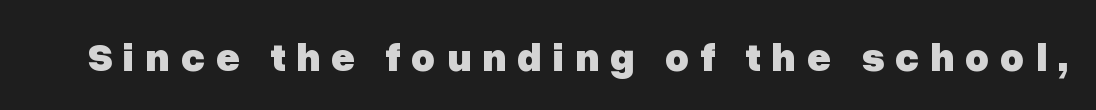
Q: Is the text bold? A: Yes.
Q: Is the text italic (slanted)? A: No, it is upright.
Q: Is the typeface a serif or a sans-serif typeface? A: Sans-serif.
Q: Is the text underlined? A: No.
Q: Is the spacing between letters normal or unusually wide? A: Unusually wide.
Q: Width (condensed, normal, or wide)? A: Normal.
Q: Stroke contrast? A: Low.
Q: x-height? A: Medium.
Q: Monospaced? A: No.
